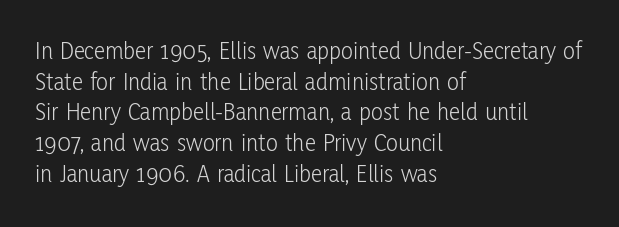
Q: Is the text bold? A: No.
Q: Is the text italic (slanted)? A: No, it is upright.
Q: Is the text underlined? A: No.
Q: How is the paragraph aligned? A: Left-aligned.
Q: Is the spacing between letters normal or unusually wide? A: Normal.
